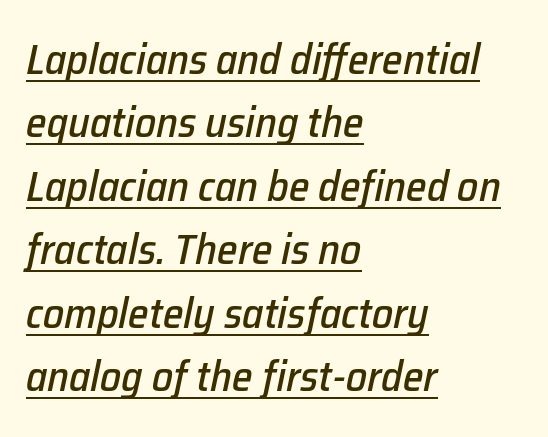
Q: Is the text italic (slanted)? A: Yes, it leans right by about 12 degrees.
Q: Is the text underlined? A: Yes.
Q: How is the paragraph aligned? A: Left-aligned.
Q: Is the spacing between letters normal or unusually wide? A: Normal.
Q: Is the spacing between lines tight, normal or loose? A: Normal.
Q: Width (condensed, normal, or wide)? A: Normal.
Q: Stroke contrast? A: Low.
Q: x-height? A: Medium.
Q: Monospaced? A: No.
